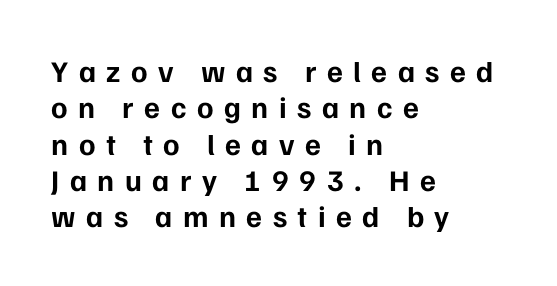
{"serif": "no", "italic": "no", "bold": "yes", "weight": "bold", "width": "normal", "stroke_contrast": "low", "x_height": "medium", "monospaced": "no", "underline": "no", "align": "left", "line_spacing_ratio": 1.21, "letter_spacing": "wide", "letter_spacing_em": 0.35, "glyph_px": 30}
